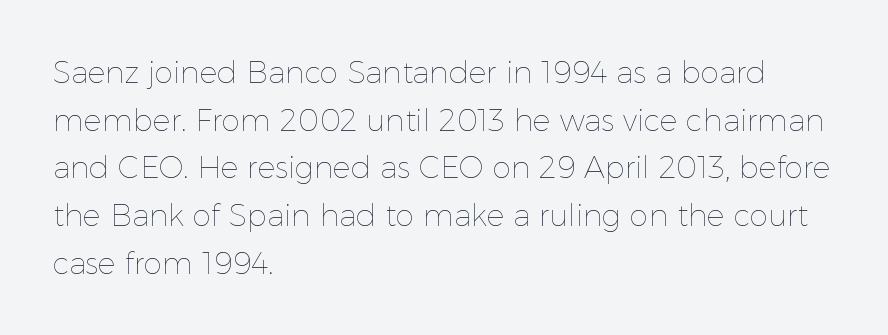
Q: Is the text bold? A: No.
Q: Is the text italic (slanted)? A: No, it is upright.
Q: Is the text underlined? A: No.
Q: How is the paragraph aligned? A: Left-aligned.
Q: Is the spacing between letters normal or unusually wide? A: Normal.
Q: Is the spacing between lines tight, normal or loose? A: Normal.
Q: Width (condensed, normal, or wide)? A: Normal.
Q: x-height? A: Medium.
Q: Monospaced? A: No.
